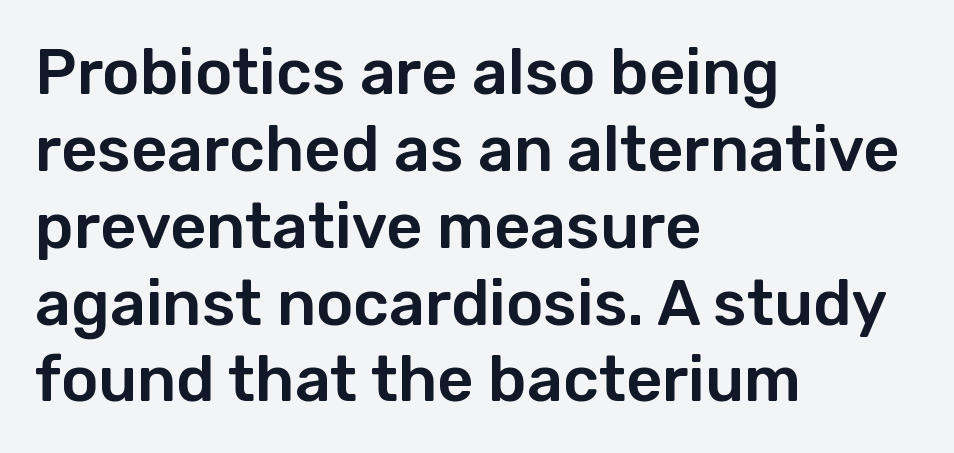
Q: Is the text italic (slanted)? A: No, it is upright.
Q: Is the typeface a serif or a sans-serif typeface? A: Sans-serif.
Q: Is the text underlined? A: No.
Q: How is the paragraph aligned? A: Left-aligned.
Q: Is the spacing between letters normal or unusually wide? A: Normal.
Q: Width (condensed, normal, or wide)? A: Normal.
Q: Stroke contrast? A: Low.
Q: x-height? A: Medium.
Q: Monospaced? A: No.
